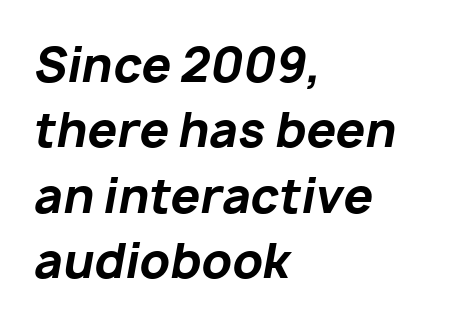
Honestly, the letter spacing is just normal — you wouldn't notice it. You'd pick this weight for a headline — it's a proper bold. Words float on clear page, feet unadorned. In terms of posture, this sample is oblique. Spacing verdict: proportional, widths tailored to each character.
